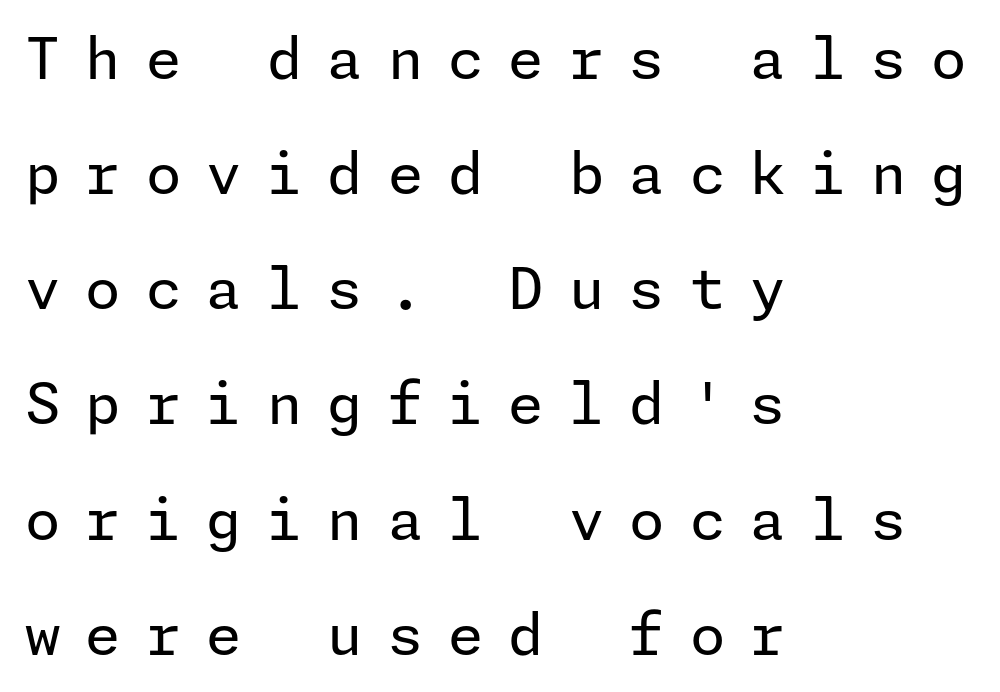
The image shows 57 px regular-weight sans-serif type, upright; set left-aligned, loose line spacing (2.02x), unusually wide letter spacing (+0.44 em), not underlined; low stroke contrast and a medium x-height.
